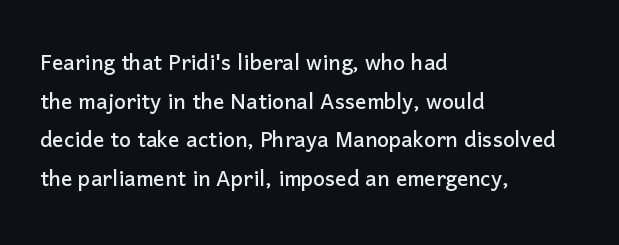
Leftover space on each line is placed entirely after the last word. Grotesque or geometric, the face here clearly has no serifs. Notice how the stems are strictly vertical — no italics here. The gap between lines stays unmarked. The face used here is proportionally spaced, like ordinary book or web type. The vertical gap from one line to the next is medium.
